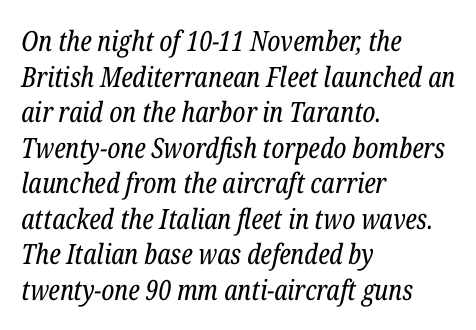
Q: Is the text bold? A: No.
Q: Is the text italic (slanted)? A: Yes, it leans right by about 12 degrees.
Q: Is the typeface a serif or a sans-serif typeface? A: Serif.
Q: Is the text underlined? A: No.
Q: How is the paragraph aligned? A: Left-aligned.
Q: Is the spacing between letters normal or unusually wide? A: Normal.
Q: Is the spacing between lines tight, normal or loose? A: Normal.
Q: Width (condensed, normal, or wide)? A: Condensed.
Q: Stroke contrast? A: Low.
Q: x-height? A: Medium.
Q: Monospaced? A: No.
